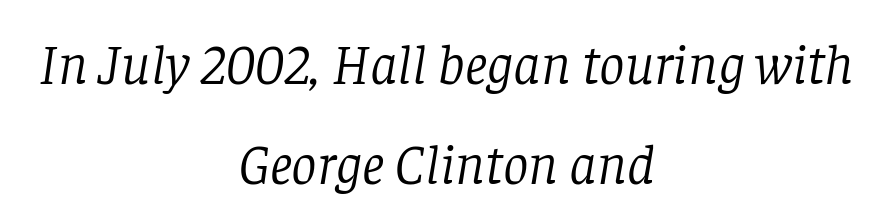
The specimen reads as italic at a glance. A quiet, ordinary-to-light weight characterises the typeface. The font family rendered here belongs to the serif group. Honestly, the letter spacing is just normal — you wouldn't notice it. Only glyphs here, with clear space below each row.
